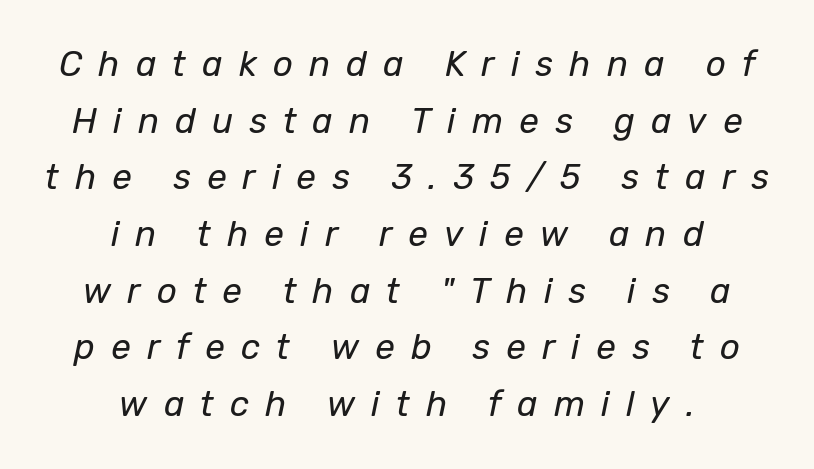
The image shows 35 px regular-weight type, italic (leaning right); set centered, normal line spacing (1.62x), unusually wide letter spacing (+0.46 em), not underlined; low stroke contrast and a medium x-height.
